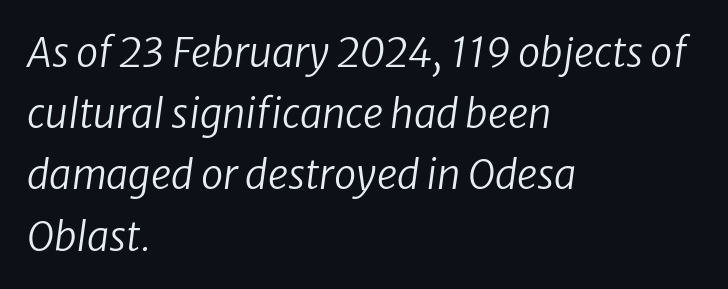
This sample uses an oblique cut, with every glyph tilted off the vertical. Do the characters align in a grid? No, the font is proportional. In CSS terms this would be text-align: left. The specimen omits any rule beneath the text block's lines. The letters look calm and open, with moderate or lighter stems.
